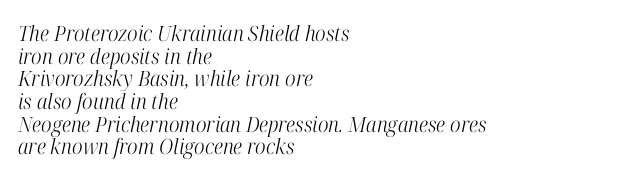
The face looks like a standard text weight, possibly lighter. Decoration check: the copy has no underline. A typesetter would call this zero additional tracking. The text block is weighted toward the left margin, trailing off unevenly rightward. Emphasis-style slanted type is in use. The space between consecutive lines is stingy.
